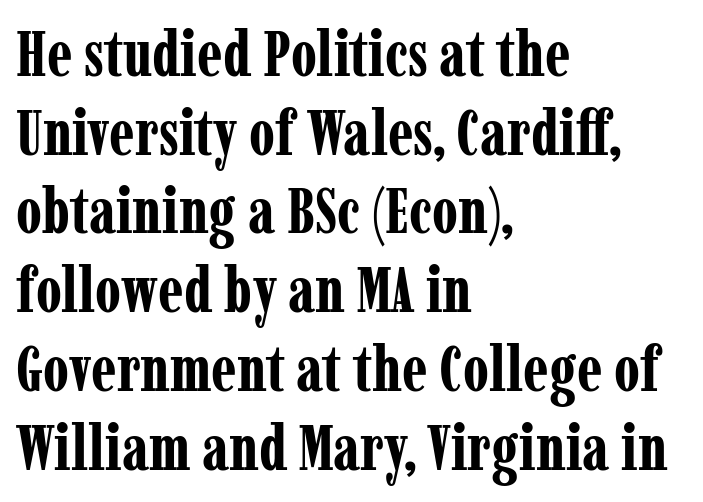
The tracking reads as untouched default to a designer's eye. The strip under each line holds only bare page. Which margin do the lines hug? The left one — the right edge is uneven. If you drew a line through each stem, it would be perfectly vertical. The characters look thick and weighty, a clear bold.
